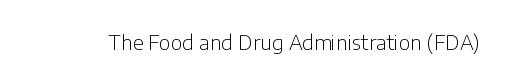
Posture: upright roman. Short note: letters normally spaced. The weight would be labelled regular, book, light, or lighter still. Lines of text with bare space underneath.
